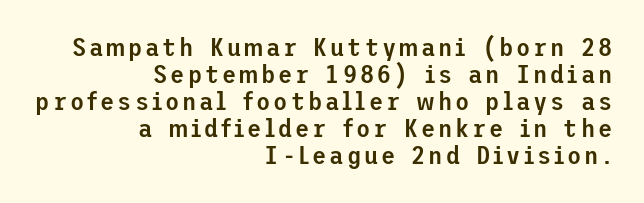
Q: Is the text bold? A: Semi-bold.
Q: Is the text italic (slanted)? A: No, it is upright.
Q: Is the text underlined? A: No.
Q: How is the paragraph aligned? A: Right-aligned.
Q: Is the spacing between lines tight, normal or loose? A: Tight.
